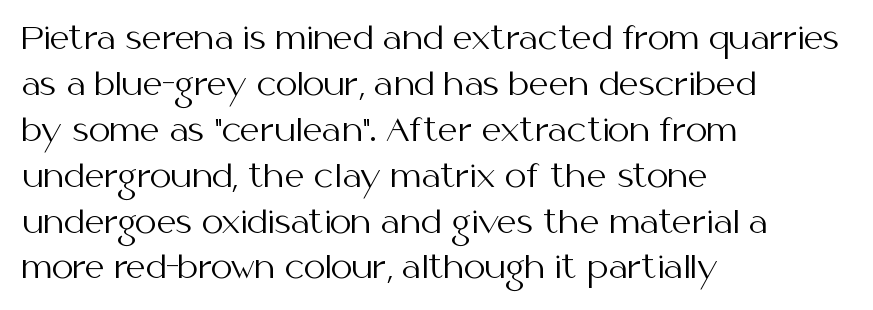
The image shows 31 px regular-weight sans-serif type, upright; set left-aligned, normal line spacing (1.48x), normal letter spacing, not underlined; medium stroke contrast and a medium x-height.
